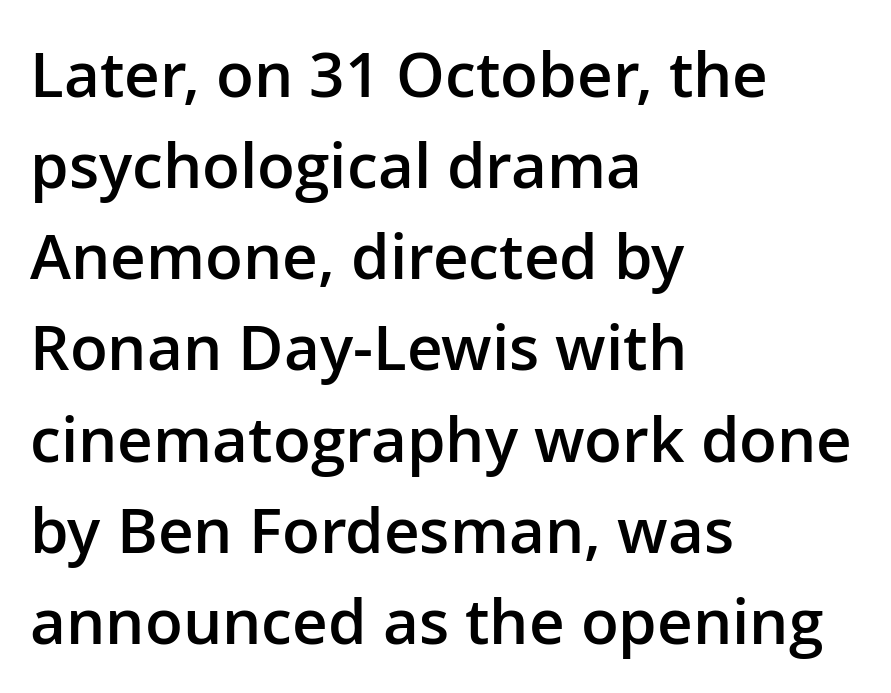
Q: Is the text bold? A: Semi-bold.
Q: Is the text italic (slanted)? A: No, it is upright.
Q: Is the typeface a serif or a sans-serif typeface? A: Sans-serif.
Q: Is the text underlined? A: No.
Q: How is the paragraph aligned? A: Left-aligned.
Q: Is the spacing between letters normal or unusually wide? A: Normal.
Q: Is the spacing between lines tight, normal or loose? A: Normal.
Q: Width (condensed, normal, or wide)? A: Normal.
Q: Stroke contrast? A: Low.
Q: x-height? A: Medium.
Q: Monospaced? A: No.
